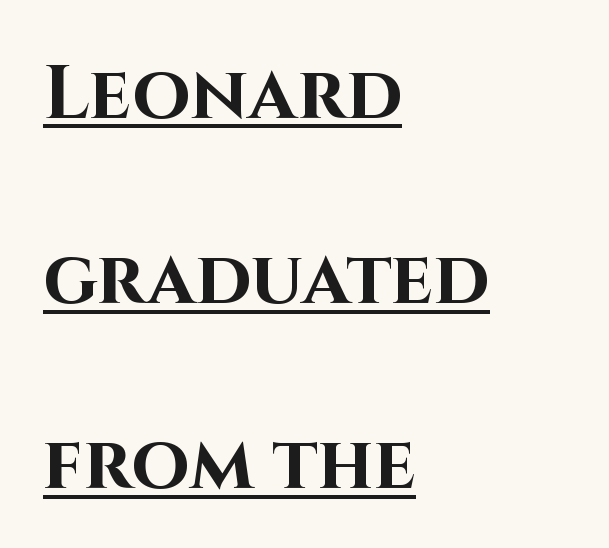
Q: Is the text bold? A: Yes.
Q: Is the text italic (slanted)? A: No, it is upright.
Q: Is the typeface a serif or a sans-serif typeface? A: Sans-serif.
Q: Is the text underlined? A: Yes.
Q: How is the paragraph aligned? A: Left-aligned.
Q: Is the spacing between letters normal or unusually wide? A: Normal.
Q: Is the spacing between lines tight, normal or loose? A: Loose.
Q: Width (condensed, normal, or wide)? A: Normal.
Q: Stroke contrast? A: High.
Q: x-height? A: Large.
Q: Monospaced? A: No.
